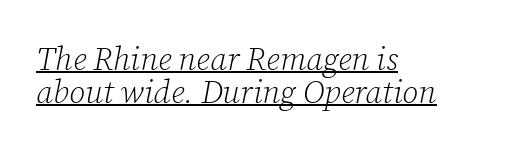
The image shows 32 px light serif type, italic (leaning right); set left-aligned, tight line spacing (1.03x), normal letter spacing, underlined; low stroke contrast and a medium x-height.
